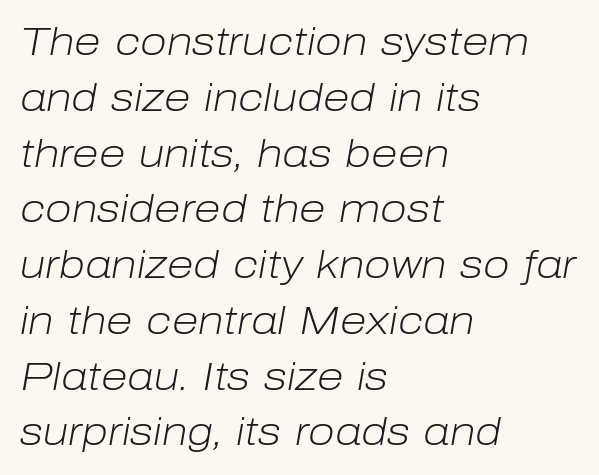
{"italic": "yes", "lean": "right", "slant_degrees": 10, "bold": "no", "weight": "light", "width": "normal", "stroke_contrast": "low", "x_height": "medium", "monospaced": "no", "underline": "no", "align": "left", "line_spacing": "normal", "line_spacing_ratio": 1.43, "letter_spacing": "normal", "letter_spacing_em": 0.0, "glyph_px": 39}
